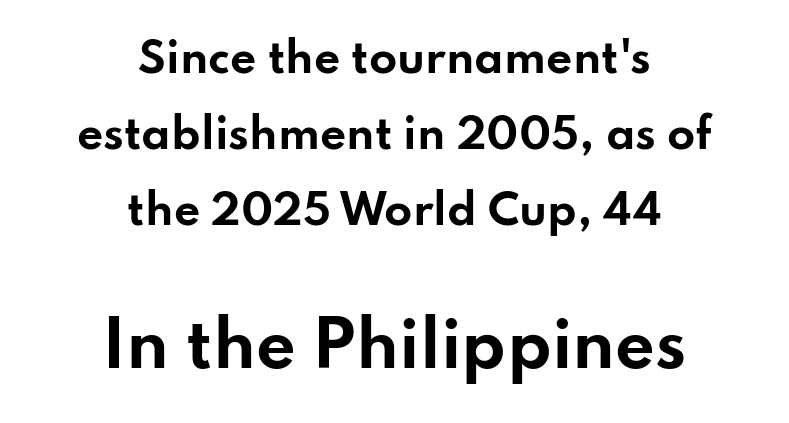
Q: Is the text bold? A: Yes.
Q: Is the text italic (slanted)? A: No, it is upright.
Q: Is the typeface a serif or a sans-serif typeface? A: Sans-serif.
Q: Is the text underlined? A: No.
Q: How is the paragraph aligned? A: Centered.
Q: Is the spacing between letters normal or unusually wide? A: Normal.
Q: Which block of text is set in a larger size, the first (top) or the second (bottom)? A: The second (bottom) one.
Q: Width (condensed, normal, or wide)? A: Wide.
Q: Stroke contrast? A: Low.
Q: x-height? A: Small.
Q: Monospaced? A: No.
